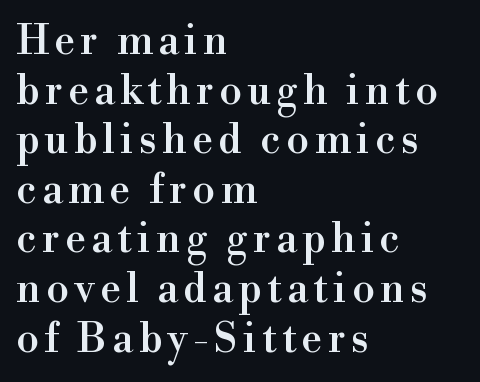
{"serif": "yes", "italic": "no", "width": "normal", "x_height": "small", "monospaced": "no", "underline": "no", "align": "left", "line_spacing_ratio": 1.21, "glyph_px": 41}
